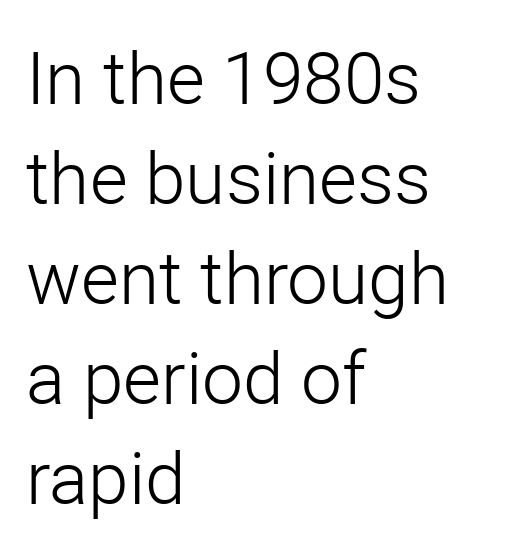
The image shows 73 px light sans-serif type, upright; set left-aligned, normal line spacing (1.37x), normal letter spacing, not underlined; low stroke contrast and a medium x-height.
